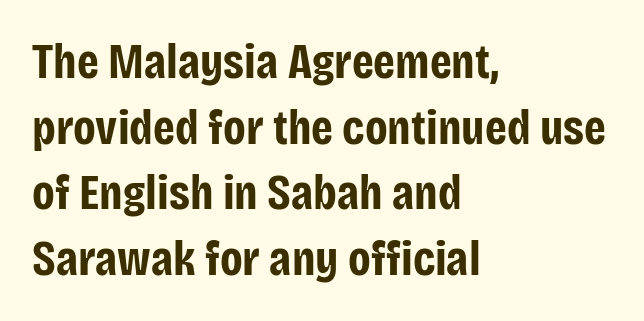
Classification — sans serif. A bare baseline throughout the passage. Think of a printed novel: that variable character pitch is what you see here. The face used here has the dense, thick strokes of a bold. Alignment: flush left. Line spacing here is normal.
